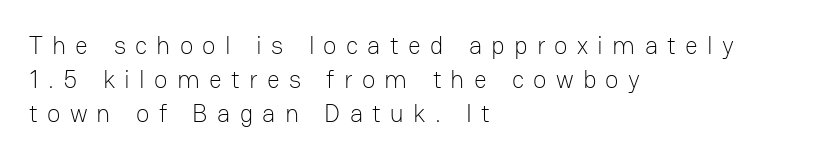
{"italic": "no", "bold": "no", "underline": "no", "align": "left", "line_spacing": "normal", "line_spacing_ratio": 1.37, "letter_spacing": "wide", "letter_spacing_em": 0.37, "glyph_px": 25}
